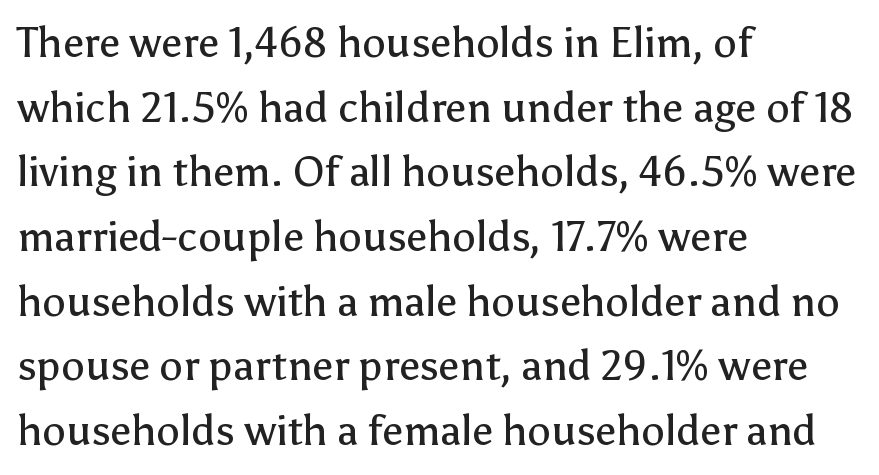
{"serif": "no", "italic": "no", "bold": "no", "weight": "regular", "width": "normal", "stroke_contrast": "low", "x_height": "medium", "monospaced": "no", "underline": "no", "align": "left", "line_spacing": "normal", "line_spacing_ratio": 1.54, "letter_spacing": "normal", "letter_spacing_em": 0.0, "glyph_px": 42}
